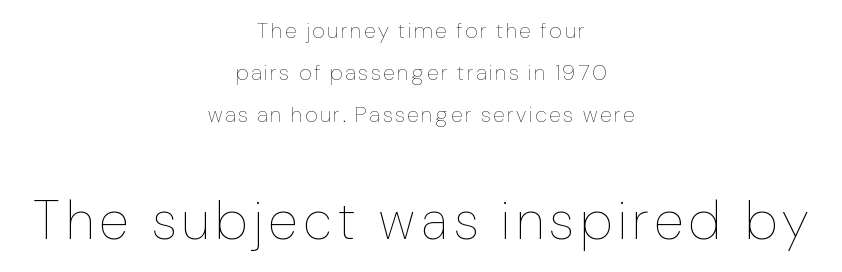
Q: Is the text bold? A: No.
Q: Is the text italic (slanted)? A: No, it is upright.
Q: Is the text underlined? A: No.
Q: How is the paragraph aligned? A: Centered.
Q: Is the spacing between lines tight, normal or loose? A: Loose.
Q: Which block of text is set in a larger size, the first (top) or the second (bottom)? A: The second (bottom) one.
Q: Width (condensed, normal, or wide)? A: Condensed.
Q: Stroke contrast? A: Low.
Q: x-height? A: Medium.
Q: Monospaced? A: No.
